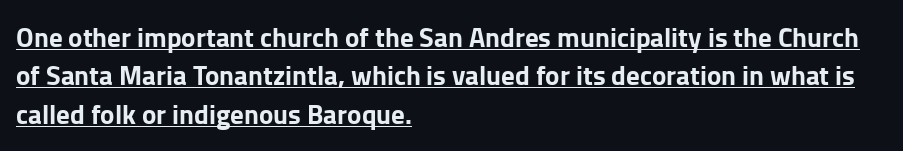
{"italic": "no", "bold": "yes", "underline": "yes", "align": "left", "line_spacing": "normal", "line_spacing_ratio": 1.42, "letter_spacing": "normal", "letter_spacing_em": 0.0, "glyph_px": 27}
